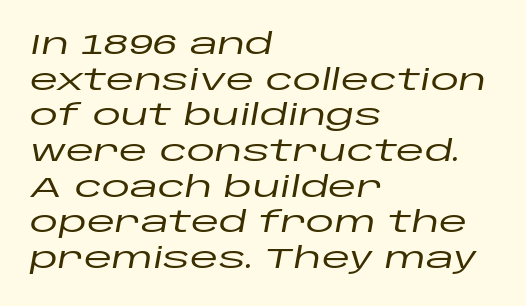
{"italic": "yes", "lean": "right", "slant_degrees": 10, "width": "wide", "stroke_contrast": "low", "x_height": "large", "monospaced": "no", "underline": "no", "align": "left", "line_spacing_ratio": 1.23, "letter_spacing": "normal", "letter_spacing_em": 0.0, "glyph_px": 29}
